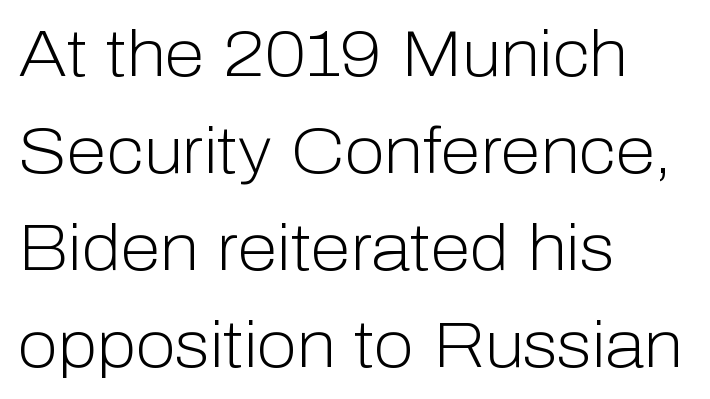
This sample is left-justified, so line endings fall wherever the words run out. Think standard paragraph weight, or any step lighter than that. Unmarked baselines from the first word to the last. Compared with typical body copy, the letter spacing here is the same. Does the lettering tilt? It doesn't — this is upright.
